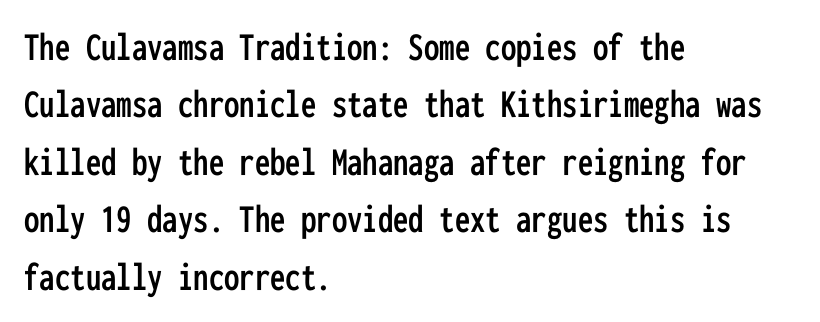
The image shows 41 px condensed sans-serif type, upright, monospaced; set left-aligned, normal line spacing (1.4x), normal letter spacing, not underlined; low stroke contrast and a medium x-height.
